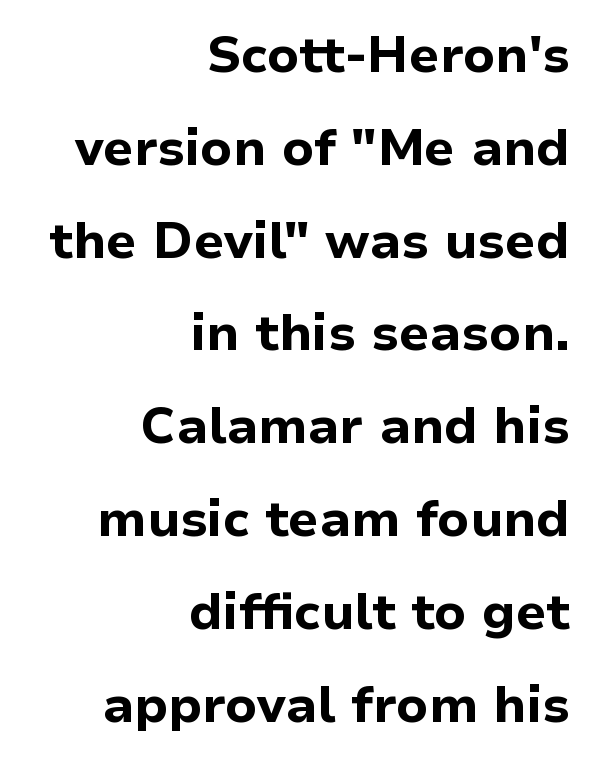
Q: Is the text bold? A: Yes.
Q: Is the text italic (slanted)? A: No, it is upright.
Q: Is the typeface a serif or a sans-serif typeface? A: Sans-serif.
Q: Is the text underlined? A: No.
Q: How is the paragraph aligned? A: Right-aligned.
Q: Is the spacing between letters normal or unusually wide? A: Normal.
Q: Width (condensed, normal, or wide)? A: Normal.
Q: Stroke contrast? A: Low.
Q: x-height? A: Medium.
Q: Monospaced? A: No.
